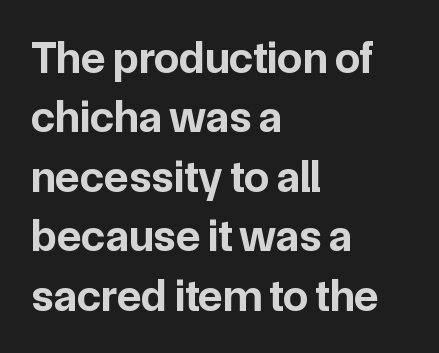
The image shows 45 px bold sans-serif type, upright; set left-aligned, normal line spacing (1.32x), normal letter spacing, not underlined; low stroke contrast and a medium x-height.
